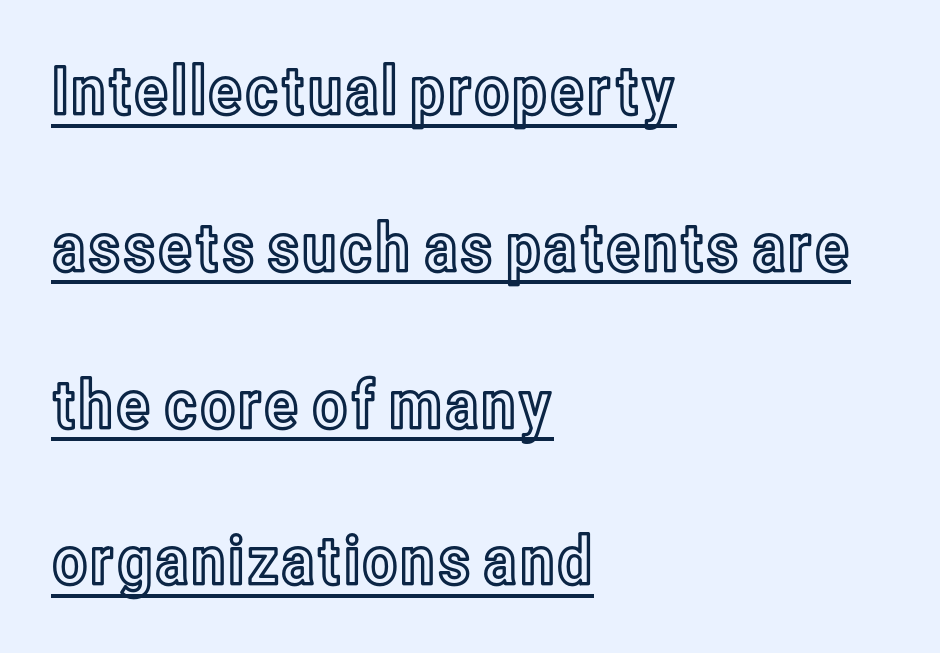
The image shows 67 px condensed type, upright; set left-aligned, loose line spacing (2.34x), normal letter spacing, underlined; a medium x-height.
